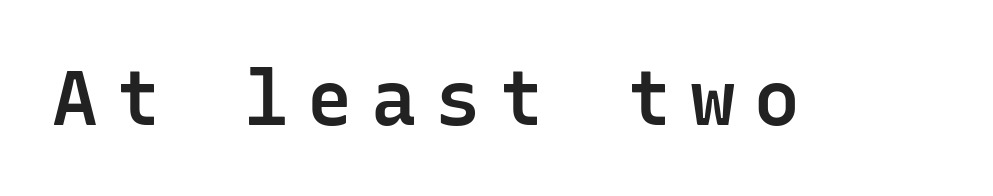
{"serif": "no", "italic": "no", "bold": "semi", "weight": "semibold", "width": "normal", "stroke_contrast": "low", "x_height": "medium", "monospaced": "yes", "underline": "no", "letter_spacing": "wide", "letter_spacing_em": 0.24, "glyph_px": 76}
